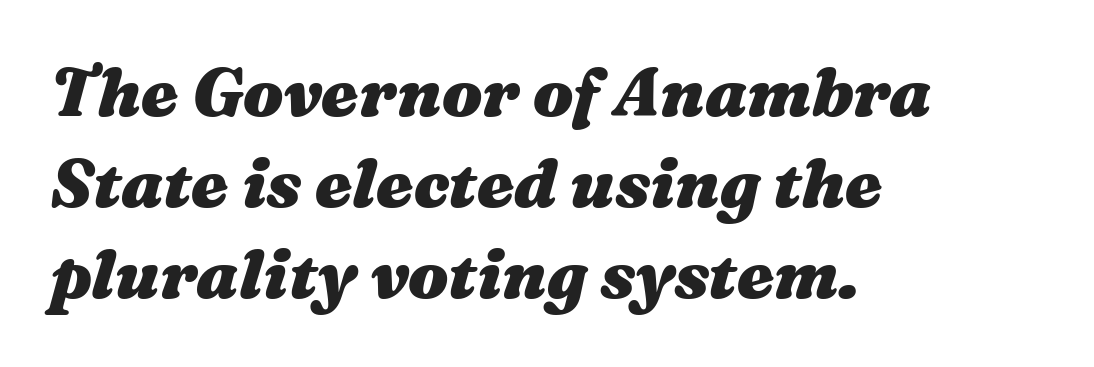
{"italic": "yes", "lean": "right", "slant_degrees": 16, "bold": "yes", "weight": "heavy", "width": "wide", "stroke_contrast": "medium", "x_height": "medium", "monospaced": "no", "underline": "no", "align": "left", "line_spacing": "normal", "line_spacing_ratio": 1.36, "letter_spacing": "normal", "letter_spacing_em": 0.0, "glyph_px": 67}
